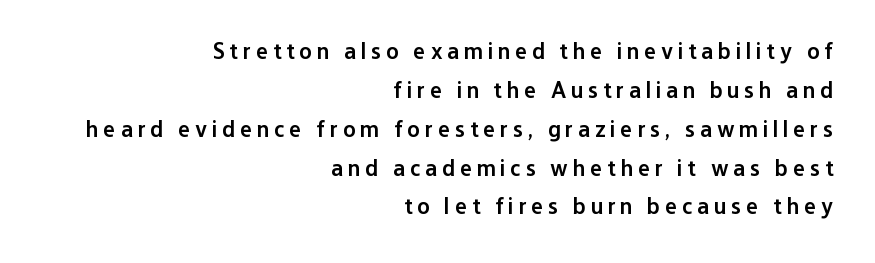
The image shows 23 px text type, upright; set right-aligned, normal line spacing (1.69x), unusually wide letter spacing (+0.21 em), not underlined.
